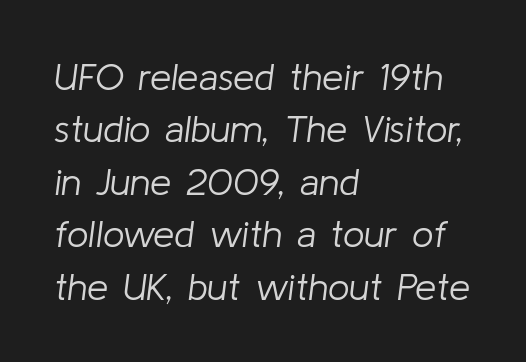
The image shows 38 px light type, italic (leaning right); set left-aligned, normal line spacing (1.38x), normal letter spacing, not underlined; low stroke contrast and a medium x-height.
